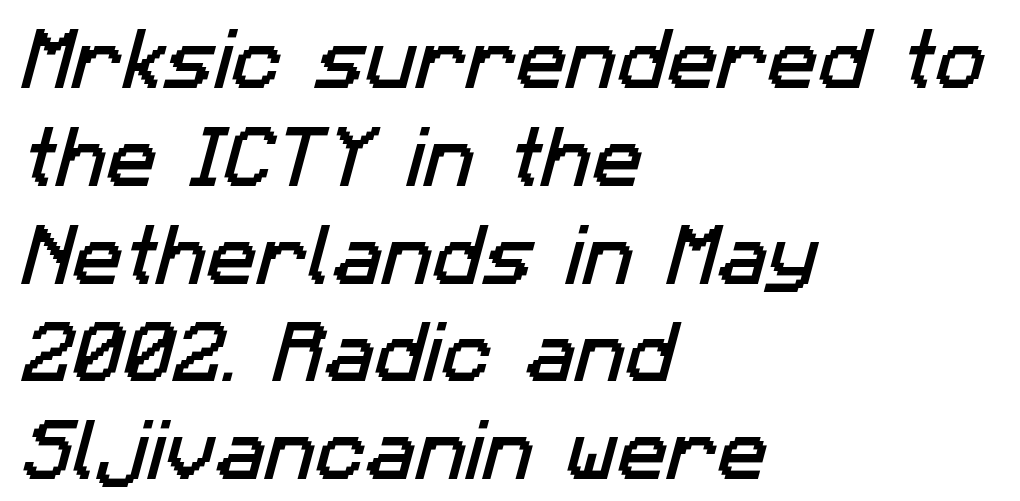
Q: Is the typeface a serif or a sans-serif typeface? A: Sans-serif.
Q: Is the text underlined? A: No.
Q: How is the paragraph aligned? A: Left-aligned.
Q: Is the spacing between letters normal or unusually wide? A: Normal.
Q: Is the spacing between lines tight, normal or loose? A: Normal.
Q: Width (condensed, normal, or wide)? A: Normal.
Q: Stroke contrast? A: Low.
Q: x-height? A: Medium.
Q: Monospaced? A: No.
